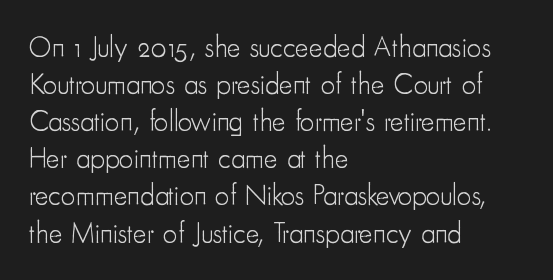
Q: Is the text bold? A: No.
Q: Is the text italic (slanted)? A: No, it is upright.
Q: Is the typeface a serif or a sans-serif typeface? A: Sans-serif.
Q: Is the text underlined? A: No.
Q: How is the paragraph aligned? A: Left-aligned.
Q: Is the spacing between letters normal or unusually wide? A: Normal.
Q: Is the spacing between lines tight, normal or loose? A: Normal.
Q: Width (condensed, normal, or wide)? A: Condensed.
Q: Stroke contrast? A: Low.
Q: x-height? A: Small.
Q: Monospaced? A: No.
